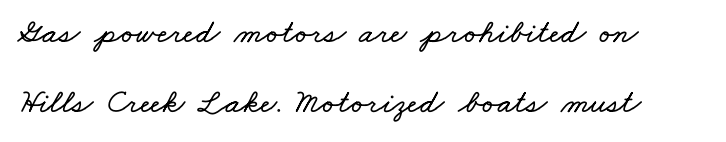
{"width": "wide", "stroke_contrast": "low", "x_height": "small", "monospaced": "no", "underline": "no", "align": "left", "line_spacing": "loose", "line_spacing_ratio": 2.06, "letter_spacing": "normal", "letter_spacing_em": 0.0, "glyph_px": 34}
